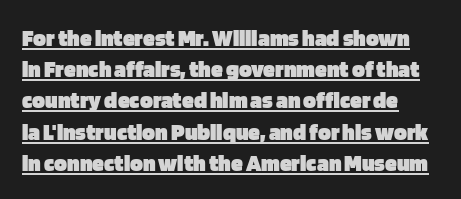
Q: Is the text bold? A: Yes.
Q: Is the text italic (slanted)? A: No, it is upright.
Q: Is the text underlined? A: Yes.
Q: Is the spacing between letters normal or unusually wide? A: Normal.
Q: Is the spacing between lines tight, normal or loose? A: Normal.
